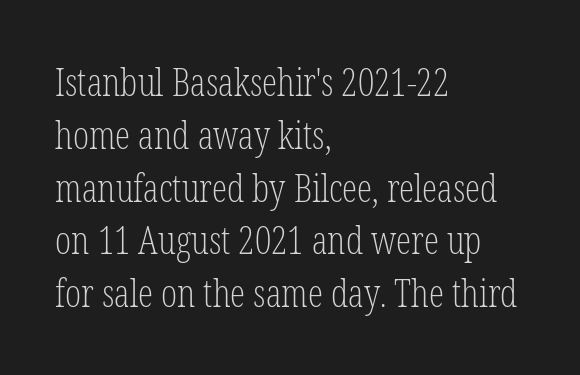
The lines in this sample share a left origin and differ only in where they stop. The typeface has the unassuming heft of standard copy or less. The space between consecutive lines is moderate. The font's upright variant was chosen for this text.
